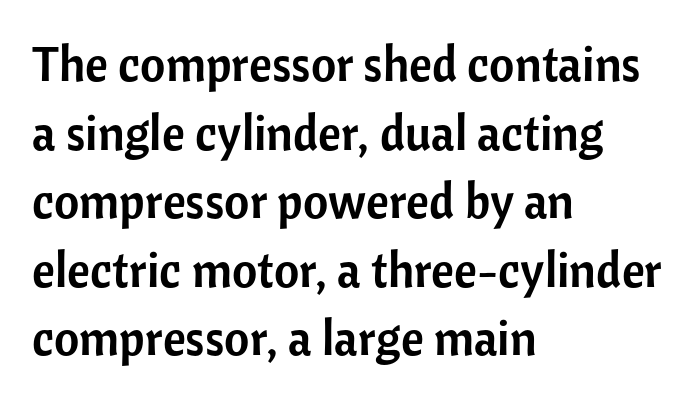
The type family on display is of the sans-serif kind. This sample has the flowing, uneven cadence of proportional lettering. The passage shown stacks its lines at a standard gap. Does the lettering tilt? It doesn't — this is upright. There is no visible air inserted between adjacent glyphs. Letters rest on an invisible, unmarked baseline.
